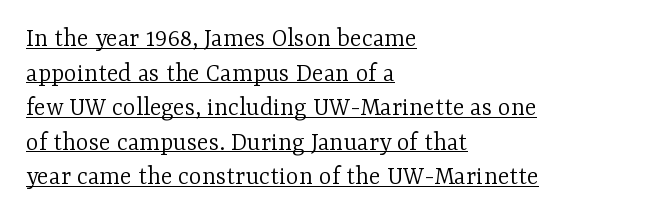
The image shows 27 px text type, upright; set left-aligned, normal line spacing (1.28x), normal letter spacing, underlined.
